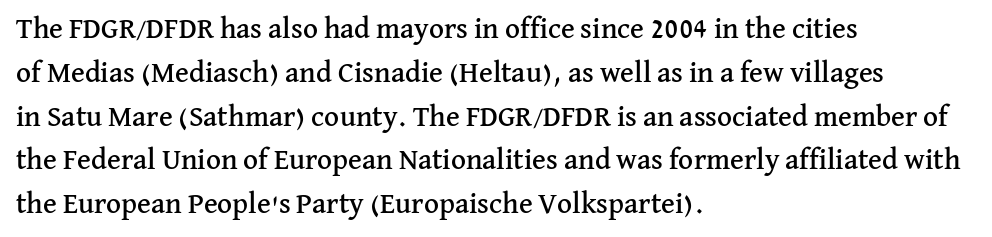
Q: Is the text italic (slanted)? A: No, it is upright.
Q: Is the typeface a serif or a sans-serif typeface? A: Serif.
Q: Is the text underlined? A: No.
Q: How is the paragraph aligned? A: Left-aligned.
Q: Is the spacing between letters normal or unusually wide? A: Normal.
Q: Is the spacing between lines tight, normal or loose? A: Normal.
Q: Width (condensed, normal, or wide)? A: Normal.
Q: Stroke contrast? A: Medium.
Q: x-height? A: Medium.
Q: Monospaced? A: No.
